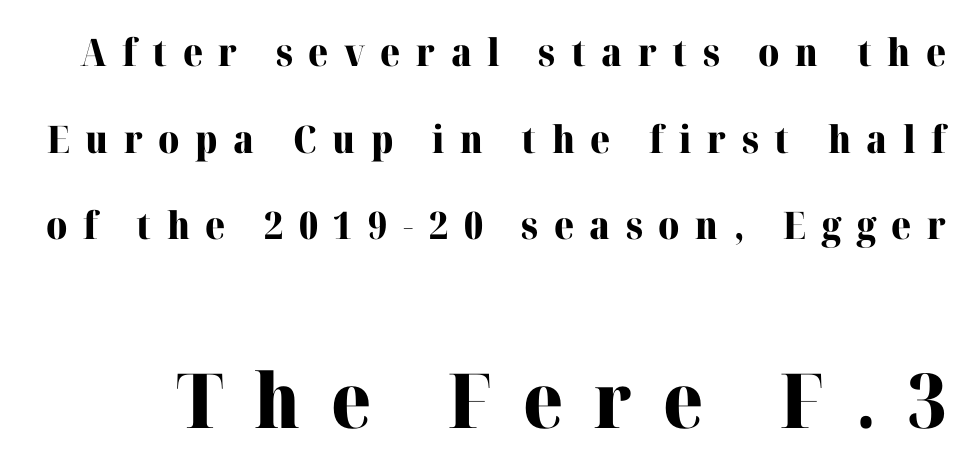
Size contrast runs from small at the top to large at the bottom. The rendering inserts visible extra space after every character. Compared with an ordinary text face, these strokes are far heavier — a full bold. Quick note: not italic, upright. Underlining? Definitely not there.
